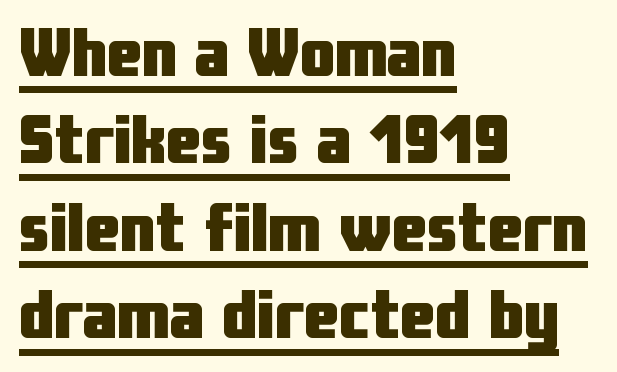
The image shows 70 px heavy, condensed sans-serif type, upright; set left-aligned, normal line spacing (1.25x), normal letter spacing, underlined; low stroke contrast and a medium x-height.
